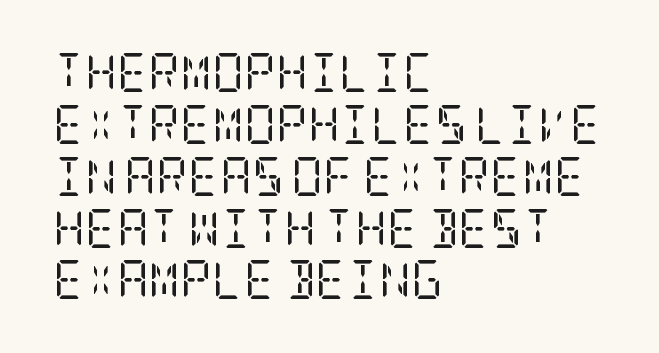
{"serif": "yes", "italic": "no", "bold": "no", "weight": "regular", "width": "condensed", "stroke_contrast": "low", "x_height": "large", "underline": "no", "align": "left", "line_spacing": "normal", "line_spacing_ratio": 1.33, "letter_spacing": "normal", "letter_spacing_em": 0.0, "glyph_px": 39}
